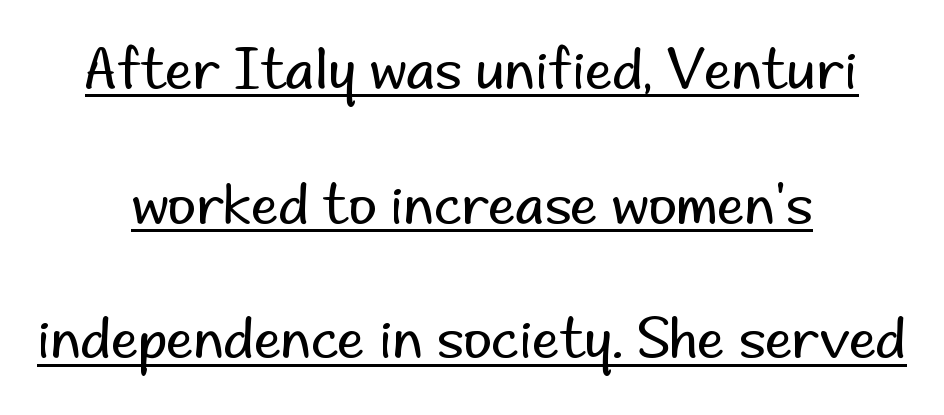
The image shows 55 px regular-weight sans-serif type, upright; set centered, loose line spacing (2.45x), normal letter spacing, underlined; low stroke contrast and a small x-height.
